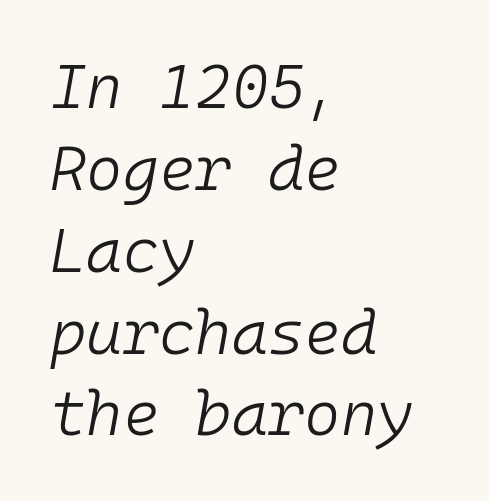
This rendering features lettering with no underline. Would a proofreader flag this as italicized? Yes. Here the designer chose a console-style face with uniform glyph widths. Tracking value appears to be zero — textbook default spacing. One-word summary of the alignment: left. Leading matches the norm, producing a regular column.
